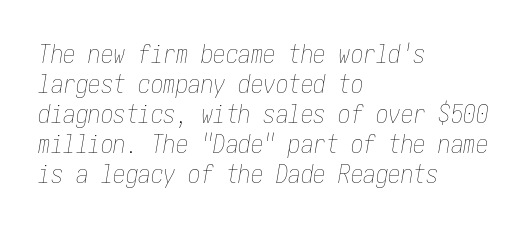
The image shows 25 px text type, italic (leaning right); set left-aligned, line spacing 1.2x, normal letter spacing, not underlined.
